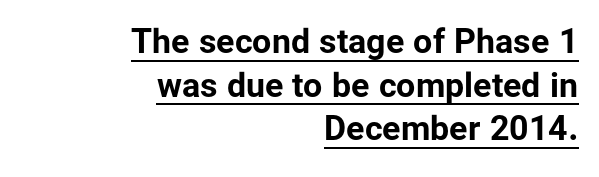
The image shows 34 px bold sans-serif type, upright; set right-aligned, normal line spacing (1.28x), normal letter spacing, underlined; low stroke contrast and a medium x-height.
